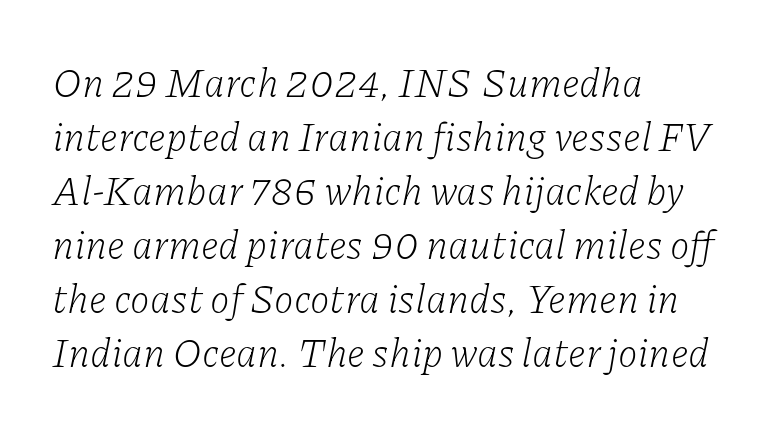
This rendering uses left alignment, leaving the right contour irregular. The passage shown is typed in a proportional face where columns would drift. What's the leading like? Ordinary, nothing unusual. Is this a heavy cut? Hardly; it is regular or lighter. Words float on clear page, feet unadorned. Does extra space separate the letters? No, they use regular spacing.
